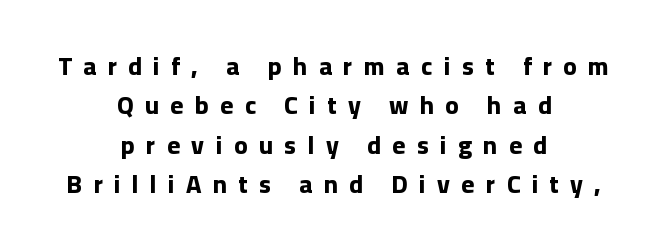
{"italic": "no", "bold": "yes", "underline": "no", "align": "center", "line_spacing": "normal", "line_spacing_ratio": 1.58, "letter_spacing": "wide", "letter_spacing_em": 0.46, "glyph_px": 25}
